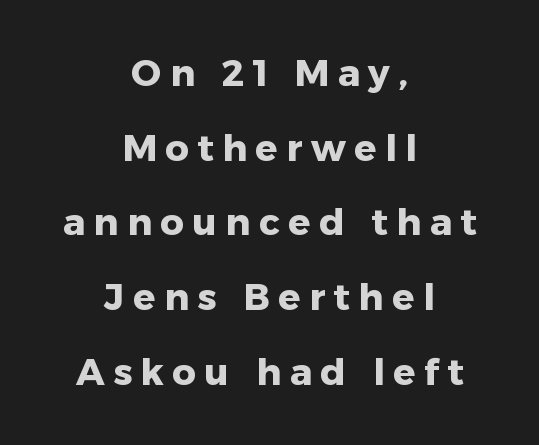
Q: Is the text bold? A: Yes.
Q: Is the text italic (slanted)? A: No, it is upright.
Q: Is the typeface a serif or a sans-serif typeface? A: Sans-serif.
Q: Is the text underlined? A: No.
Q: How is the paragraph aligned? A: Centered.
Q: Is the spacing between letters normal or unusually wide? A: Unusually wide.
Q: Is the spacing between lines tight, normal or loose? A: Loose.
Q: Width (condensed, normal, or wide)? A: Normal.
Q: Stroke contrast? A: Low.
Q: x-height? A: Medium.
Q: Monospaced? A: No.
